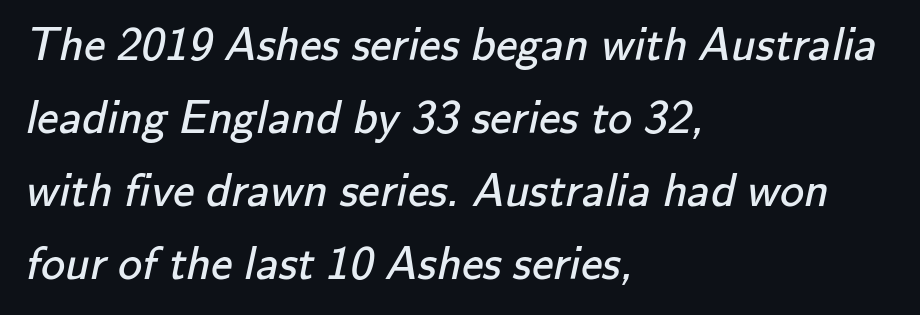
{"serif": "no", "bold": "no", "weight": "regular", "width": "normal", "stroke_contrast": "low", "x_height": "small", "monospaced": "no", "underline": "no", "align": "left", "line_spacing": "normal", "line_spacing_ratio": 1.52, "letter_spacing": "normal", "letter_spacing_em": 0.0, "glyph_px": 48}
